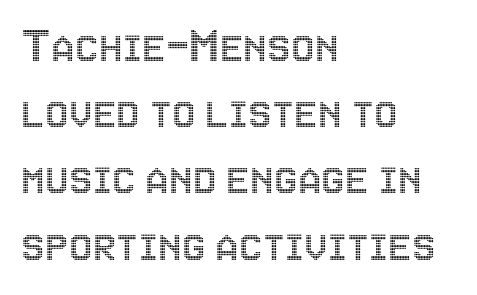
Q: Is the text italic (slanted)? A: No, it is upright.
Q: Is the text underlined? A: No.
Q: How is the paragraph aligned? A: Left-aligned.
Q: Is the spacing between letters normal or unusually wide? A: Normal.
Q: Is the spacing between lines tight, normal or loose? A: Normal.
Q: Width (condensed, normal, or wide)? A: Condensed.
Q: x-height? A: Large.
Q: Monospaced? A: No.
